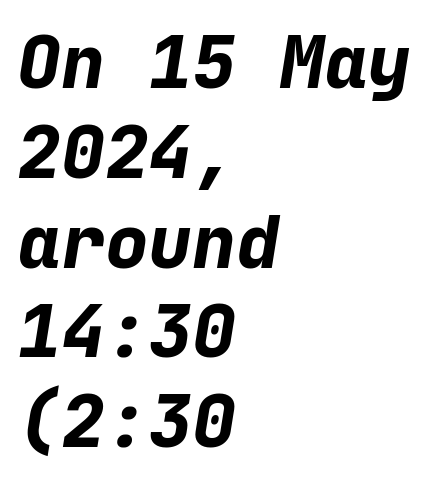
Q: Is the text bold? A: Yes.
Q: Is the text italic (slanted)? A: Yes, it leans right by about 9 degrees.
Q: Is the text underlined? A: No.
Q: How is the paragraph aligned? A: Left-aligned.
Q: Is the spacing between letters normal or unusually wide? A: Normal.
Q: Width (condensed, normal, or wide)? A: Normal.
Q: Stroke contrast? A: Low.
Q: x-height? A: Medium.
Q: Monospaced? A: Yes.
